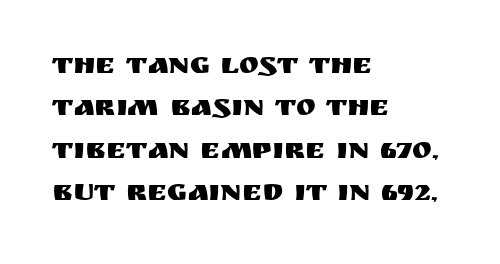
{"serif": "no", "italic": "no", "width": "normal", "stroke_contrast": "medium", "x_height": "large", "monospaced": "no", "underline": "no", "align": "left", "line_spacing": "normal", "line_spacing_ratio": 1.41, "letter_spacing": "normal", "letter_spacing_em": 0.0, "glyph_px": 30}
